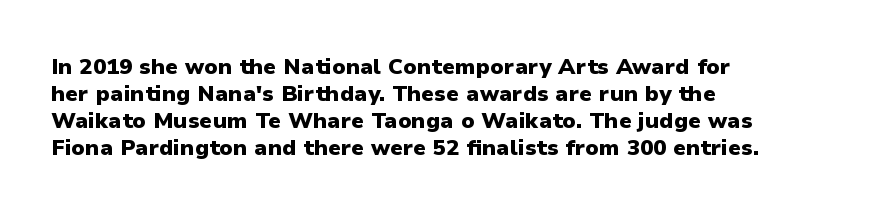
The setting favours the left margin, as ordinary paragraphs usually do. The strip under each line holds only bare page. Every letter is thick-stroked: bold, no question. In terms of posture, this sample is upright. Is the letter spacing exaggerated? No — it looks like the ordinary default.
